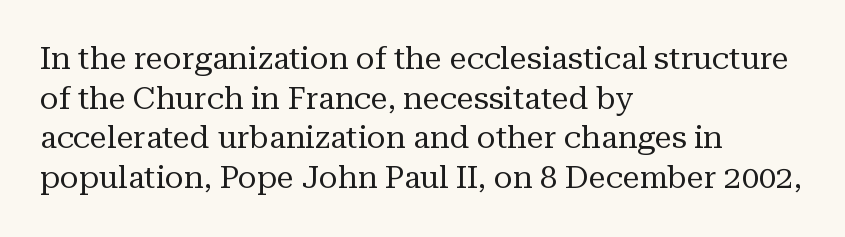
The image shows 31 px regular-weight serif type, upright; set left-aligned, normal line spacing (1.28x), normal letter spacing, not underlined; medium stroke contrast and a medium x-height.
